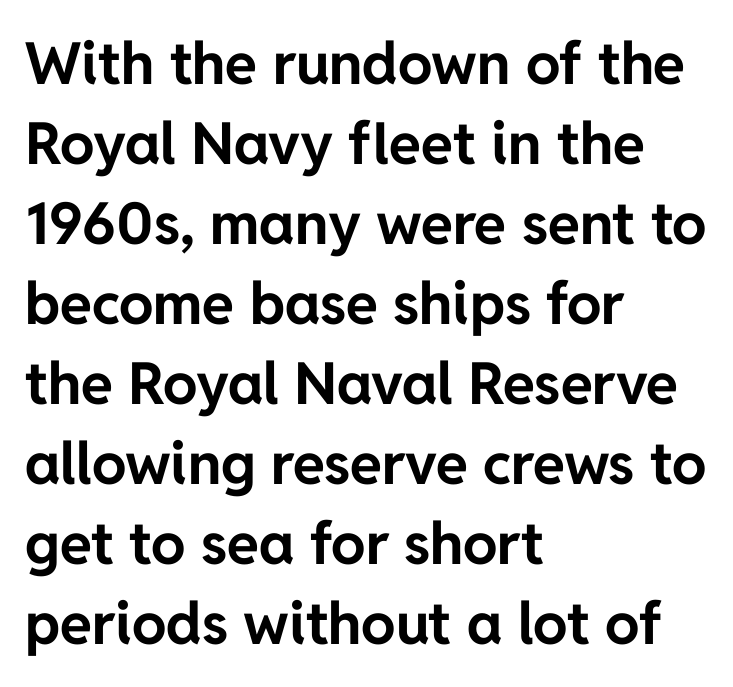
{"serif": "no", "italic": "no", "bold": "yes", "weight": "bold", "width": "normal", "stroke_contrast": "low", "x_height": "medium", "monospaced": "no", "underline": "no", "align": "left", "line_spacing": "normal", "line_spacing_ratio": 1.38, "letter_spacing": "normal", "letter_spacing_em": 0.0, "glyph_px": 58}
